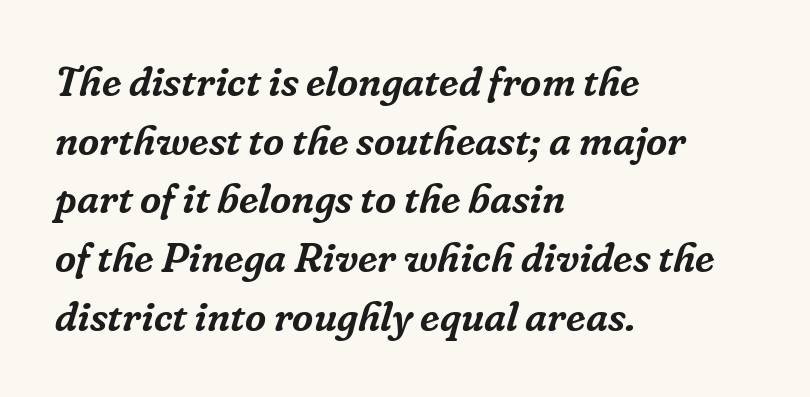
{"serif": "yes", "italic": "yes", "lean": "right", "slant_degrees": 16, "width": "normal", "stroke_contrast": "low", "x_height": "medium", "monospaced": "no", "underline": "no", "align": "left", "line_spacing": "normal", "line_spacing_ratio": 1.43, "letter_spacing": "normal", "letter_spacing_em": 0.0, "glyph_px": 41}
